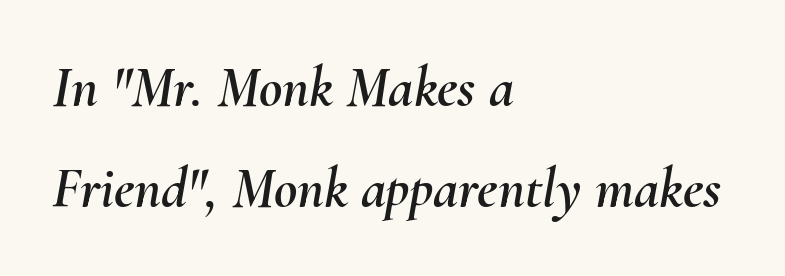
The rendering uses natural spacing where letterforms have individual widths. Observe the ordinary spacing: letters are neighbours, not strangers. The foot of each line stays bare and open. This is oblique type, the kind used for emphasis or titles. The passage is arranged the way most books set body copy — flush left.
